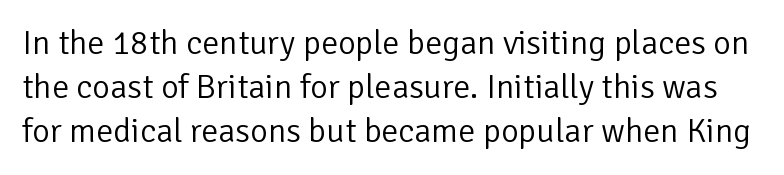
These lines sit exactly where default settings would place them. The typeface chosen for these lines omits serifs. Is the type heavy? It reads as light-to-regular instead. Students, note that the glyphs here touch the page at normal intervals.
